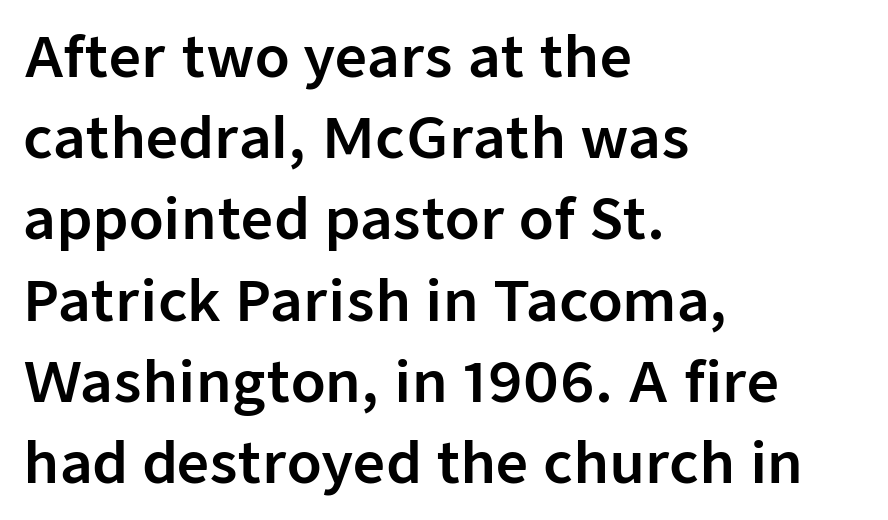
The image shows 56 px sans-serif type, upright; set left-aligned, normal line spacing (1.45x), normal letter spacing, not underlined; low stroke contrast and a medium x-height.
